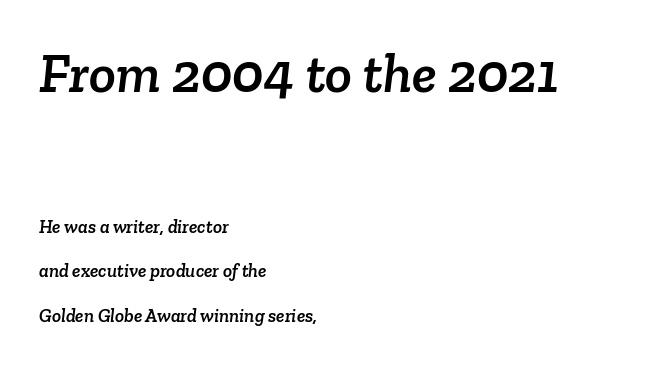
{"serif": "yes", "width": "normal", "stroke_contrast": "low", "x_height": "medium", "monospaced": "no", "underline": "no", "align": "left", "line_spacing": "loose", "line_spacing_ratio": 2.34, "letter_spacing": "normal", "letter_spacing_em": 0.0, "larger_block": "first", "size_ratio": 2.95, "glyph_px": 56}
